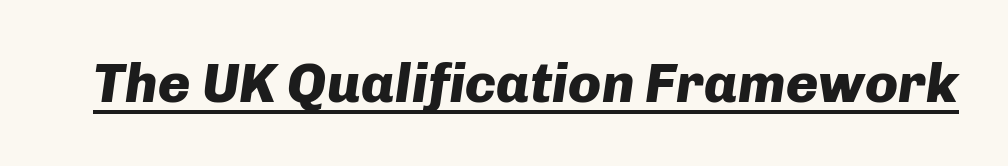
{"italic": "yes", "lean": "right", "slant_degrees": 8, "bold": "yes", "weight": "heavy", "width": "normal", "stroke_contrast": "low", "x_height": "medium", "monospaced": "no", "underline": "yes", "letter_spacing": "normal", "letter_spacing_em": 0.0, "glyph_px": 55}
